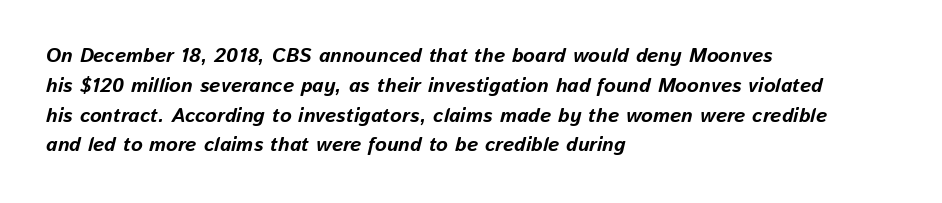
The image shows 20 px bold type, italic (leaning right); set left-aligned, normal line spacing (1.49x), normal letter spacing, not underlined.
